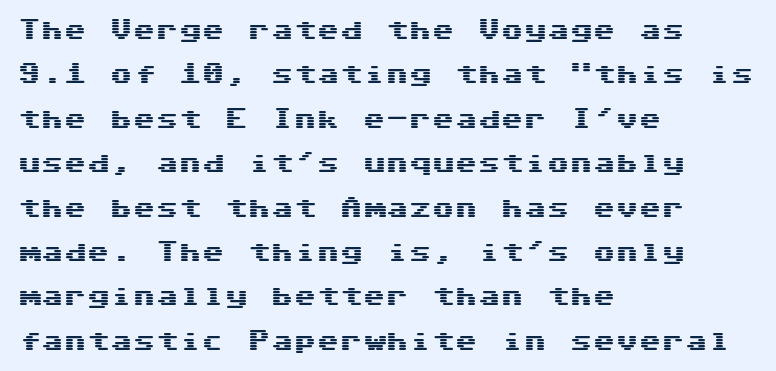
{"italic": "no", "underline": "no", "align": "left", "line_spacing": "loose", "line_spacing_ratio": 1.93, "letter_spacing": "normal", "letter_spacing_em": 0.0, "glyph_px": 23}
